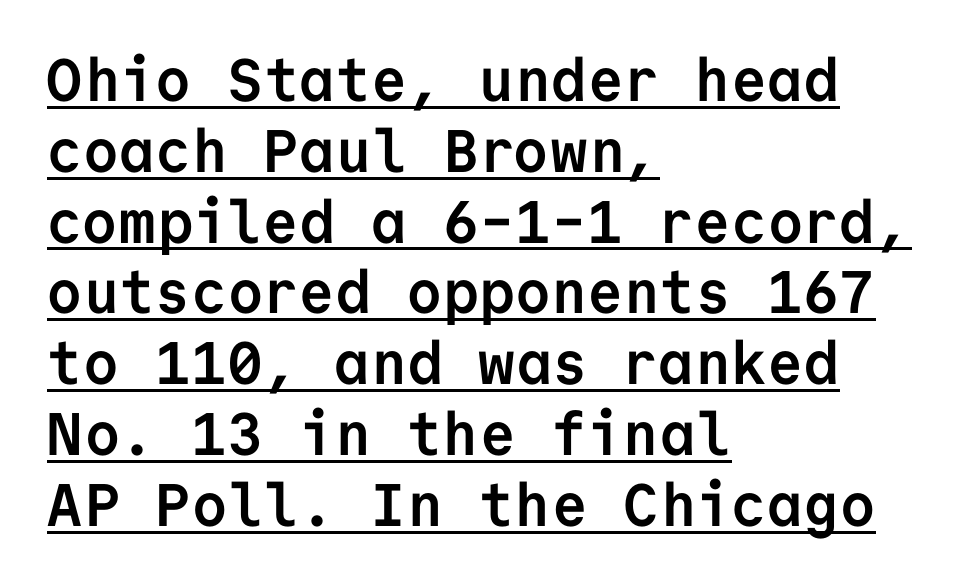
The image shows 60 px semibold sans-serif type, upright, monospaced; set left-aligned, line spacing 1.18x, normal letter spacing, underlined; low stroke contrast and a medium x-height.
